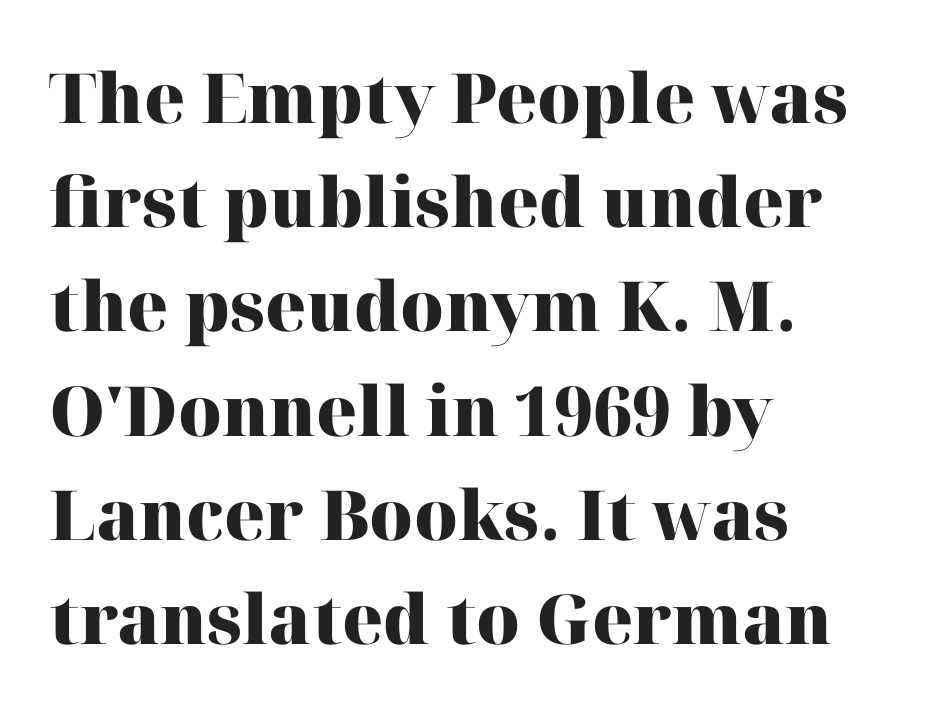
The image shows 69 px heavy serif type, upright; set left-aligned, normal line spacing (1.51x), normal letter spacing, not underlined; high stroke contrast and a medium x-height.
